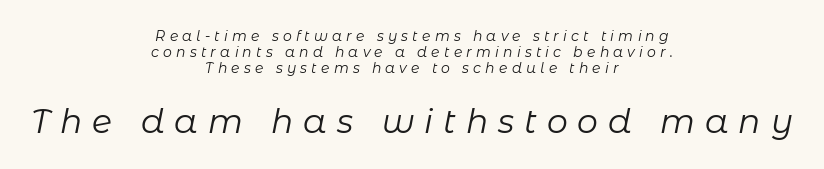
{"italic": "yes", "lean": "right", "slant_degrees": 11, "bold": "no", "weight": "regular", "width": "normal", "stroke_contrast": "low", "x_height": "medium", "monospaced": "no", "underline": "no", "align": "center", "line_spacing": "tight", "line_spacing_ratio": 1.13, "letter_spacing": "wide", "letter_spacing_em": 0.3, "larger_block": "second", "size_ratio": 2.36, "glyph_px": 33}
